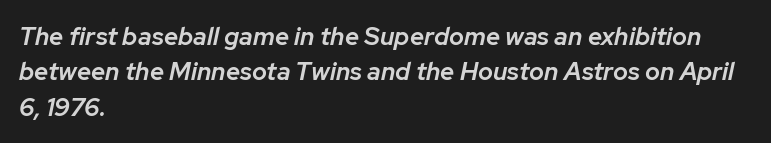
Q: Is the text bold? A: Semi-bold.
Q: Is the text italic (slanted)? A: Yes, it leans right by about 12 degrees.
Q: Is the text underlined? A: No.
Q: How is the paragraph aligned? A: Left-aligned.
Q: Is the spacing between letters normal or unusually wide? A: Normal.
Q: Is the spacing between lines tight, normal or loose? A: Normal.
